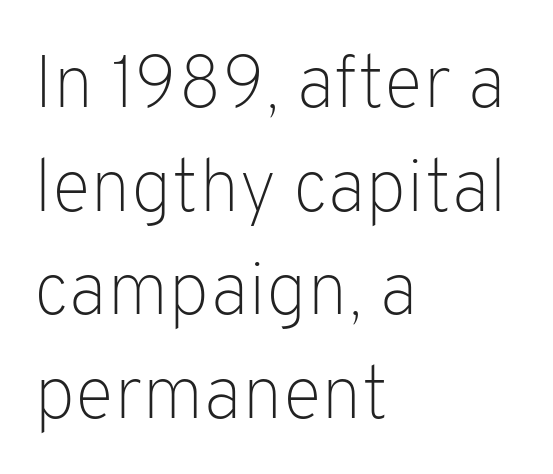
Default kerning and tracking; the words read as compact shapes. No feet cap the strokes, marking this as sans-serif type. Posture: vertical. Layout note: lines flush left. Proportional: the letters do not fall into vertical columns. Does the leading feel generous? No, just average.
